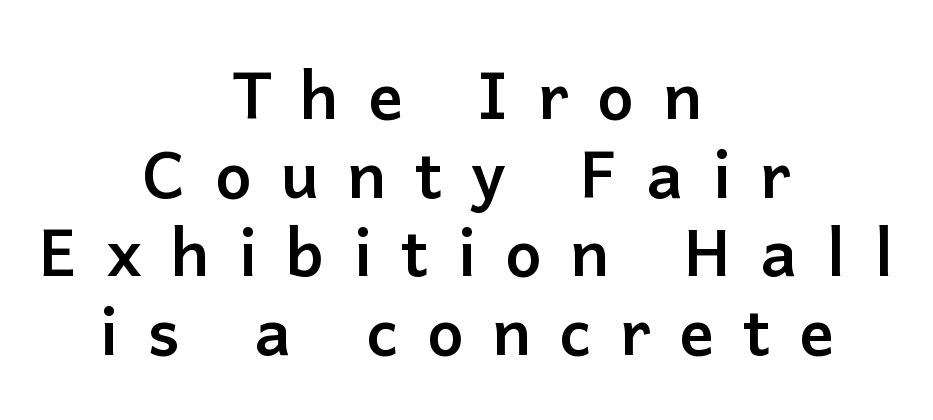
{"serif": "no", "italic": "no", "bold": "yes", "weight": "semibold", "width": "normal", "stroke_contrast": "low", "x_height": "medium", "monospaced": "no", "underline": "no", "align": "center", "line_spacing_ratio": 1.21, "letter_spacing": "wide", "letter_spacing_em": 0.44, "glyph_px": 65}
